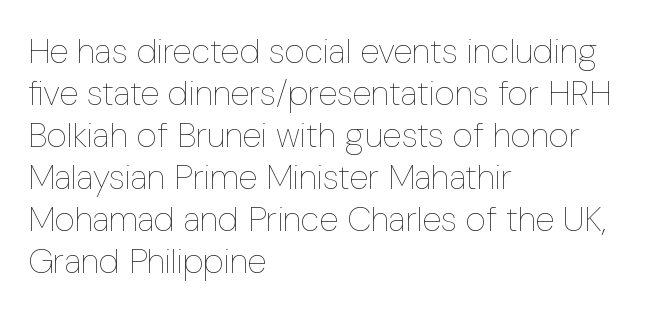
{"italic": "no", "bold": "no", "weight": "thin", "width": "condensed", "stroke_contrast": "low", "x_height": "medium", "monospaced": "no", "underline": "no", "align": "left", "line_spacing_ratio": 1.2, "letter_spacing": "normal", "letter_spacing_em": 0.0, "glyph_px": 35}
